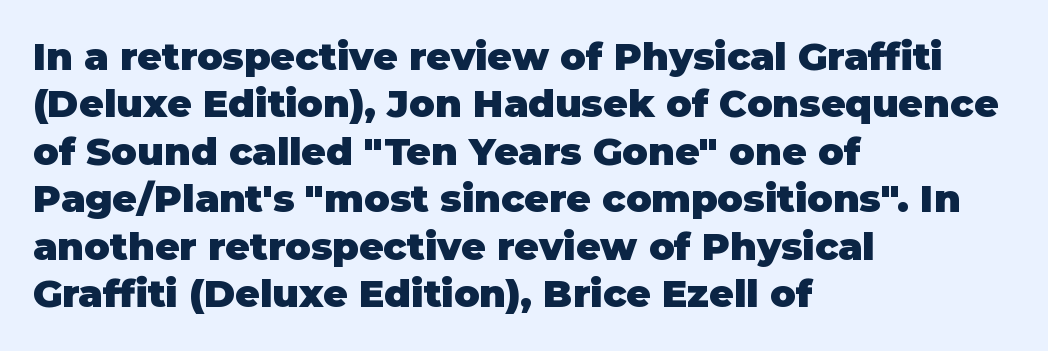
This rendering features lettering with no underline. Varying glyph widths throughout — classic text-font behaviour. Short and long lines alike share a common starting point at left. Serif or sans? Sans — the stroke terminals are bare.
